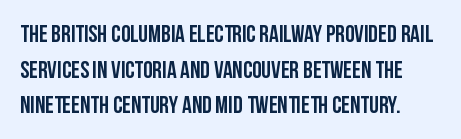
{"italic": "no", "underline": "no", "line_spacing": "normal", "line_spacing_ratio": 1.48, "letter_spacing": "normal", "letter_spacing_em": 0.0, "glyph_px": 24}
